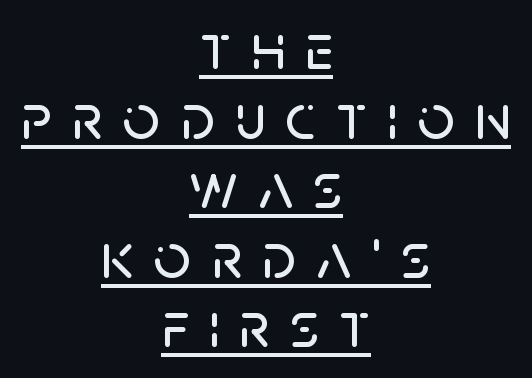
The image shows 65 px sans-serif type, upright; set centered, tight line spacing (1.07x), unusually wide letter spacing (+0.31 em), underlined; low stroke contrast and a large x-height.
